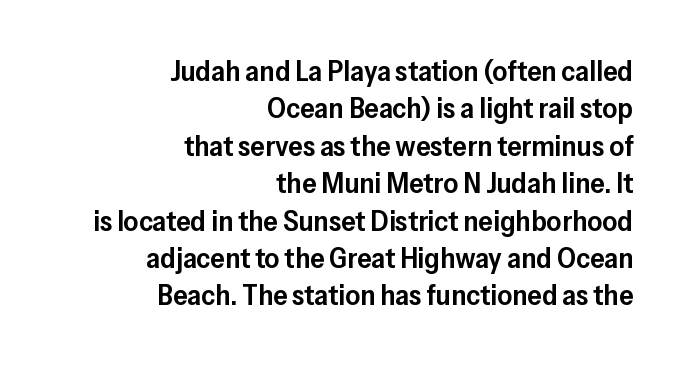
Q: Is the text bold? A: Semi-bold.
Q: Is the text italic (slanted)? A: No, it is upright.
Q: Is the typeface a serif or a sans-serif typeface? A: Sans-serif.
Q: Is the text underlined? A: No.
Q: How is the paragraph aligned? A: Right-aligned.
Q: Is the spacing between letters normal or unusually wide? A: Normal.
Q: Is the spacing between lines tight, normal or loose? A: Normal.
Q: Width (condensed, normal, or wide)? A: Normal.
Q: Stroke contrast? A: Low.
Q: x-height? A: Medium.
Q: Monospaced? A: No.
